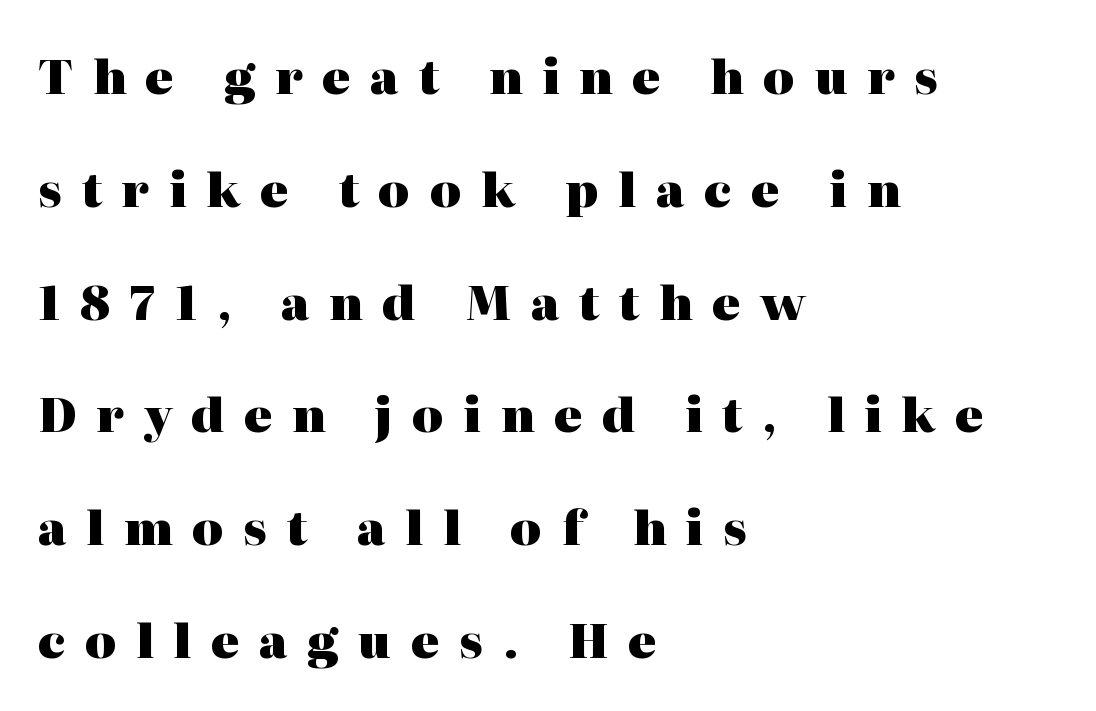
Observe the wide spacing: letters keep a clear distance from each other. Anything drawn beneath the words? Only blank space. Notice how the stems are strictly vertical — no italics here. Line beginnings align vertically; line endings do not. Does the type have serifs? Yes, each stem ends in a small foot. Looks like regular typesetting: each glyph gets only the width it needs.
